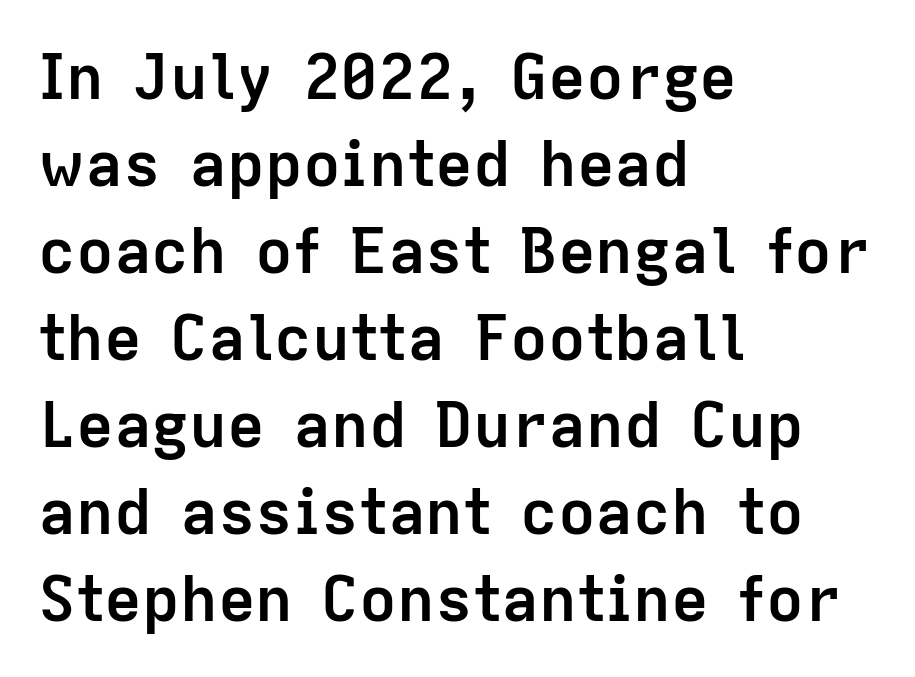
Line spacing here is normal. Compared with a centered layout, this one pins lines to the left instead. The typeface chosen for these lines omits serifs. Honestly, there is no underline to notice here at all. The letterforms sit shoulder to shoulder at normal distance.
